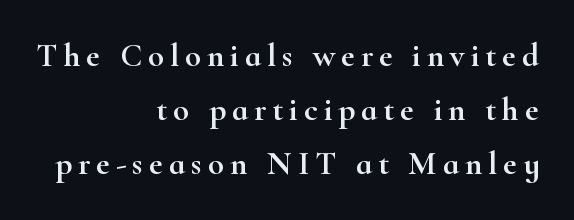
The image shows 33 px wide serif type, upright; set right-aligned, normal line spacing (1.64x), not underlined; high stroke contrast and a small x-height.
